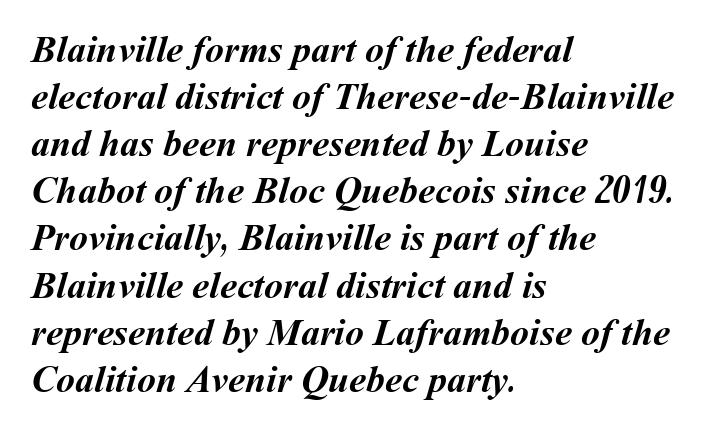
Q: Is the text bold? A: Yes.
Q: Is the text underlined? A: No.
Q: How is the paragraph aligned? A: Left-aligned.
Q: Is the spacing between letters normal or unusually wide? A: Normal.
Q: Width (condensed, normal, or wide)? A: Normal.
Q: Stroke contrast? A: Medium.
Q: x-height? A: Medium.
Q: Monospaced? A: No.
